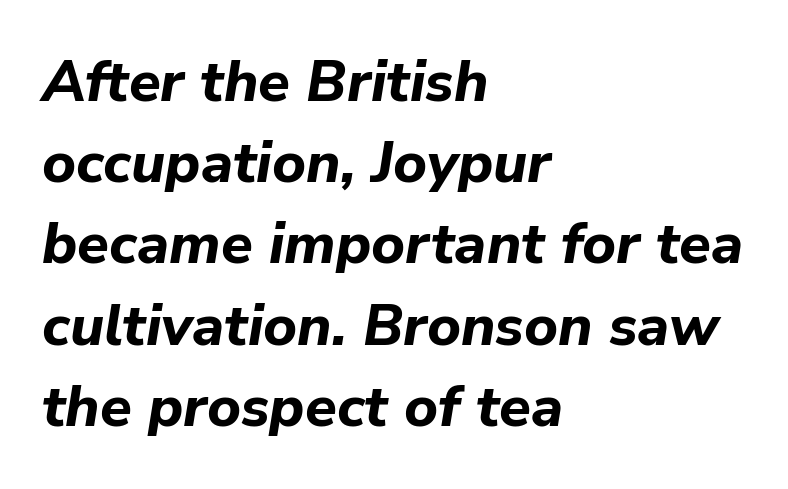
Quick note: italic. Plain, unruled lines of type. A full-strength bold gives these letters their thick strokes. Each word holds together tightly as a unit, with standard inter-letter gaps.
